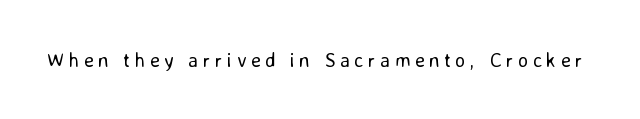
{"italic": "no", "bold": "no", "underline": "no", "letter_spacing": "wide", "letter_spacing_em": 0.22, "glyph_px": 20}
